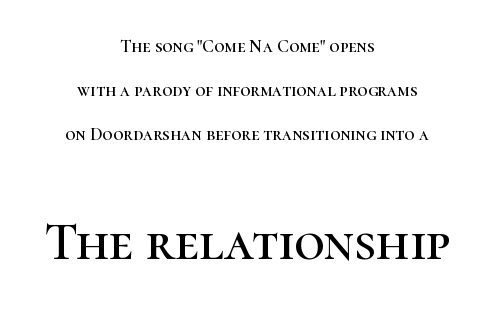
Q: Is the text italic (slanted)? A: No, it is upright.
Q: Is the typeface a serif or a sans-serif typeface? A: Serif.
Q: Is the text underlined? A: No.
Q: How is the paragraph aligned? A: Centered.
Q: Is the spacing between letters normal or unusually wide? A: Normal.
Q: Is the spacing between lines tight, normal or loose? A: Loose.
Q: Which block of text is set in a larger size, the first (top) or the second (bottom)? A: The second (bottom) one.
Q: Width (condensed, normal, or wide)? A: Normal.
Q: Stroke contrast? A: High.
Q: x-height? A: Medium.
Q: Monospaced? A: No.
